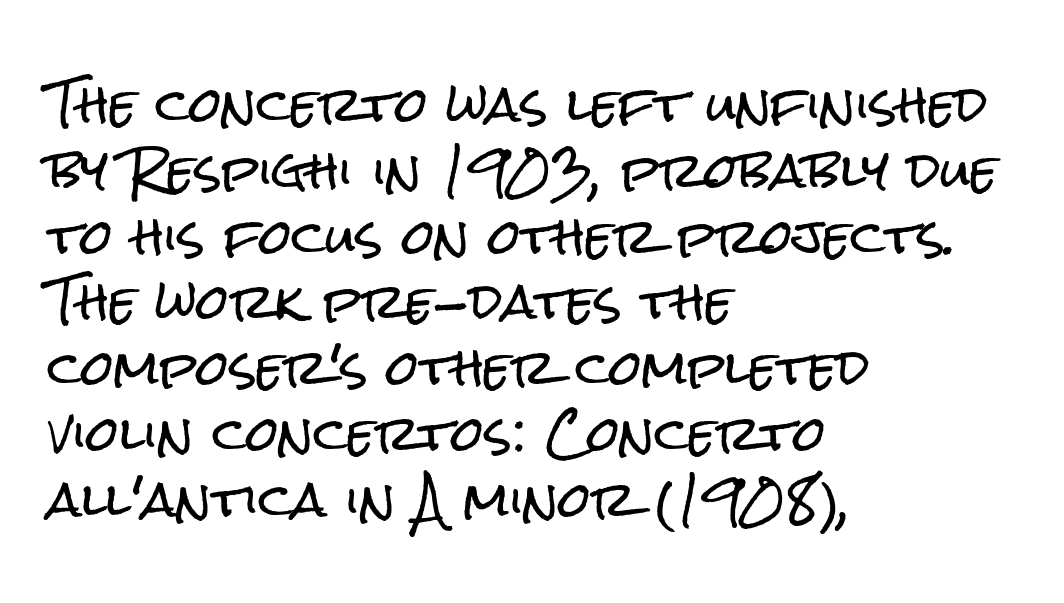
{"serif": "no", "italic": "no", "width": "condensed", "stroke_contrast": "low", "x_height": "medium", "monospaced": "no", "underline": "no", "align": "left", "line_spacing": "normal", "line_spacing_ratio": 1.4, "letter_spacing": "normal", "letter_spacing_em": 0.0, "glyph_px": 47}
